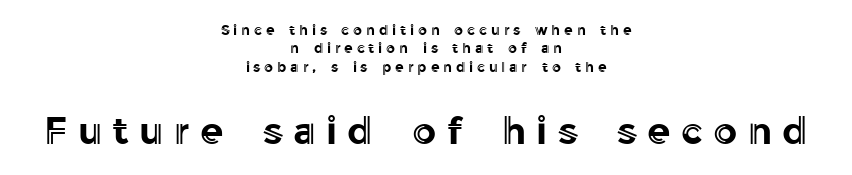
{"italic": "no", "width": "normal", "x_height": "medium", "monospaced": "no", "underline": "no", "align": "center", "line_spacing": "normal", "line_spacing_ratio": 1.32, "letter_spacing": "wide", "letter_spacing_em": 0.27, "larger_block": "second", "size_ratio": 2.71, "glyph_px": 38}
